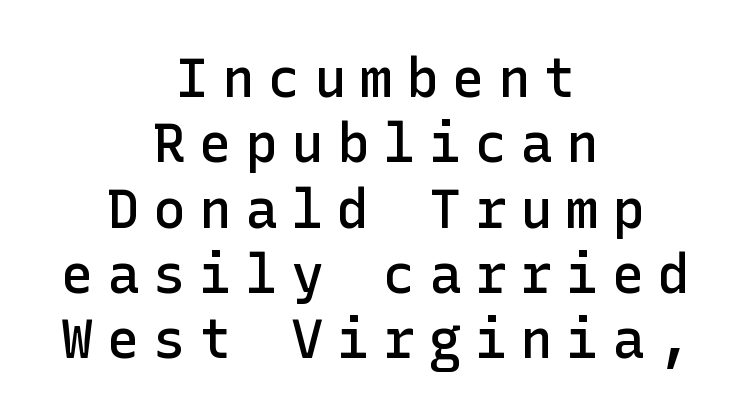
{"serif": "no", "italic": "no", "bold": "semi", "weight": "semibold", "width": "normal", "stroke_contrast": "low", "x_height": "medium", "underline": "no", "align": "center", "line_spacing_ratio": 1.21, "letter_spacing": "wide", "letter_spacing_em": 0.25, "glyph_px": 54}
